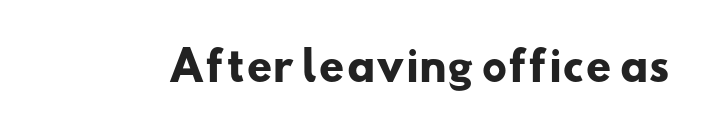
The image shows 40 px heavy, wide sans-serif type; set normal letter spacing, not underlined; low stroke contrast and a small x-height.
